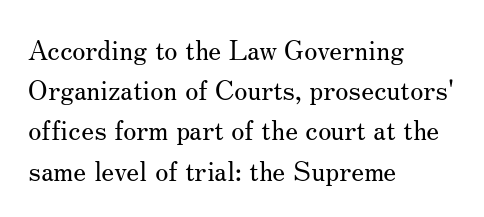
The image shows 27 px text type, upright; set left-aligned, normal line spacing (1.49x), normal letter spacing, not underlined.
